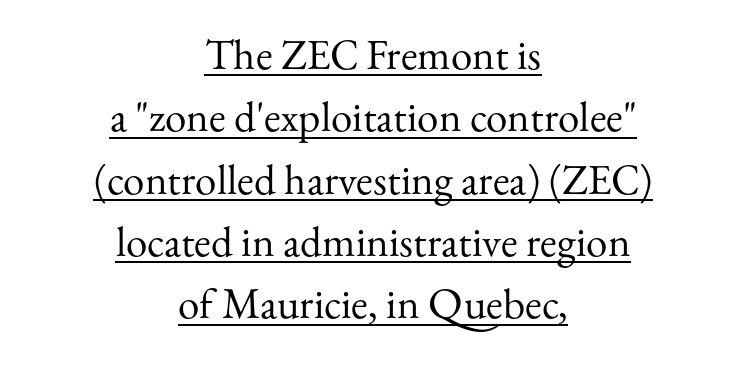
{"serif": "yes", "italic": "no", "bold": "no", "weight": "regular", "width": "normal", "stroke_contrast": "medium", "x_height": "small", "monospaced": "no", "underline": "yes", "align": "center", "line_spacing": "normal", "line_spacing_ratio": 1.45, "letter_spacing": "normal", "letter_spacing_em": 0.0, "glyph_px": 43}
